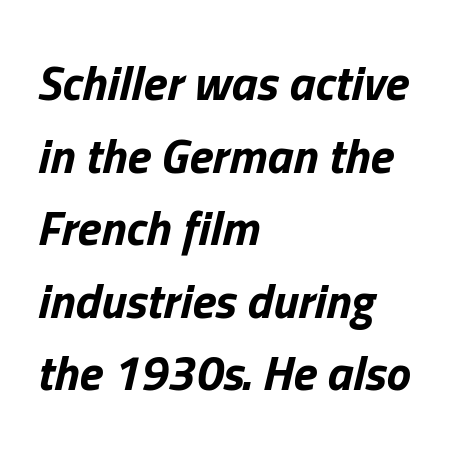
Q: Is the text bold? A: Yes.
Q: Is the text italic (slanted)? A: Yes, it leans right by about 13 degrees.
Q: Is the text underlined? A: No.
Q: How is the paragraph aligned? A: Left-aligned.
Q: Is the spacing between letters normal or unusually wide? A: Normal.
Q: Is the spacing between lines tight, normal or loose? A: Normal.
Q: Width (condensed, normal, or wide)? A: Normal.
Q: Stroke contrast? A: Low.
Q: x-height? A: Medium.
Q: Monospaced? A: No.
